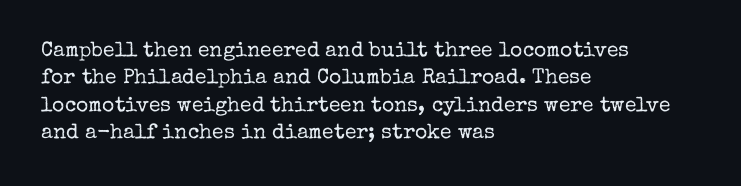
The image shows 21 px text type, upright; set left-aligned, normal line spacing (1.3x), normal letter spacing, not underlined.
